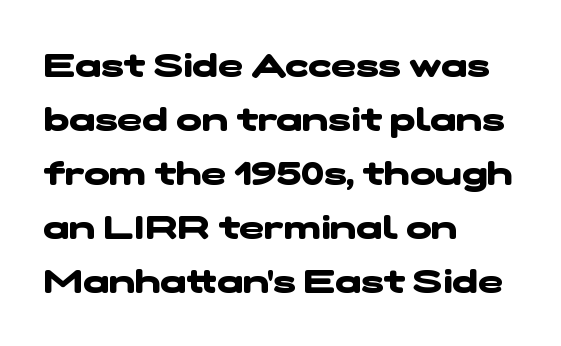
The image shows 34 px heavy, wide sans-serif type; set left-aligned, normal line spacing (1.59x), normal letter spacing, not underlined; low stroke contrast and a medium x-height.
